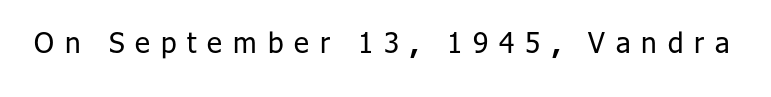
Q: Is the text bold? A: No.
Q: Is the text italic (slanted)? A: No, it is upright.
Q: Is the typeface a serif or a sans-serif typeface? A: Sans-serif.
Q: Is the text underlined? A: No.
Q: Is the spacing between letters normal or unusually wide? A: Unusually wide.
Q: Width (condensed, normal, or wide)? A: Normal.
Q: Stroke contrast? A: Low.
Q: x-height? A: Medium.
Q: Monospaced? A: No.
